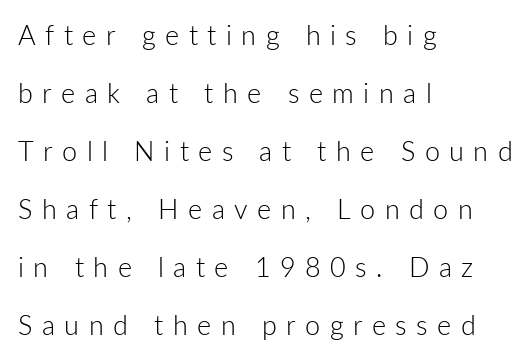
Q: Is the text bold? A: No.
Q: Is the text italic (slanted)? A: No, it is upright.
Q: Is the text underlined? A: No.
Q: How is the paragraph aligned? A: Left-aligned.
Q: Is the spacing between letters normal or unusually wide? A: Unusually wide.
Q: Is the spacing between lines tight, normal or loose? A: Loose.
